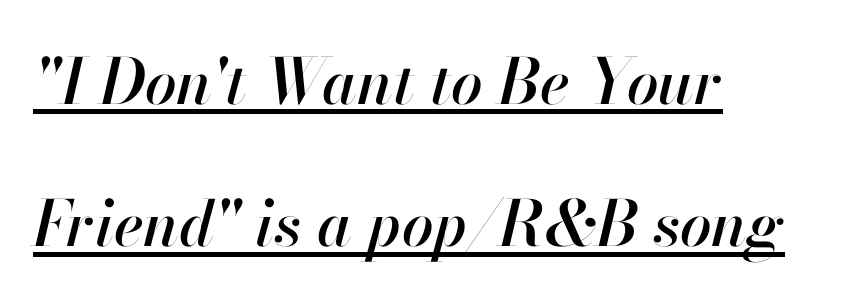
{"italic": "yes", "lean": "right", "slant_degrees": 13, "width": "normal", "stroke_contrast": "high", "x_height": "small", "monospaced": "no", "underline": "yes", "align": "left", "line_spacing": "loose", "line_spacing_ratio": 2.26, "letter_spacing": "normal", "letter_spacing_em": 0.0, "glyph_px": 63}
